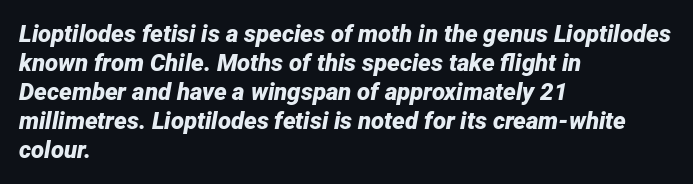
The image shows 24 px bold type, italic (leaning right); set left-aligned, line spacing 1.21x, normal letter spacing, not underlined.
